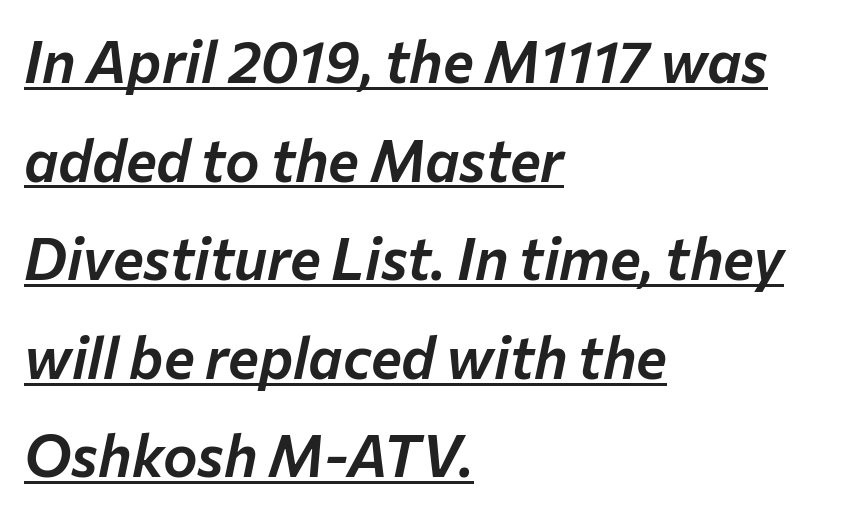
What decoration does the sample have? An underline. Spacing verdict: proportional, widths tailored to each character. Successive baselines arrive at the customary interval. The compositor pushed each line to the left boundary. An italicized treatment has been applied to the whole sample.
